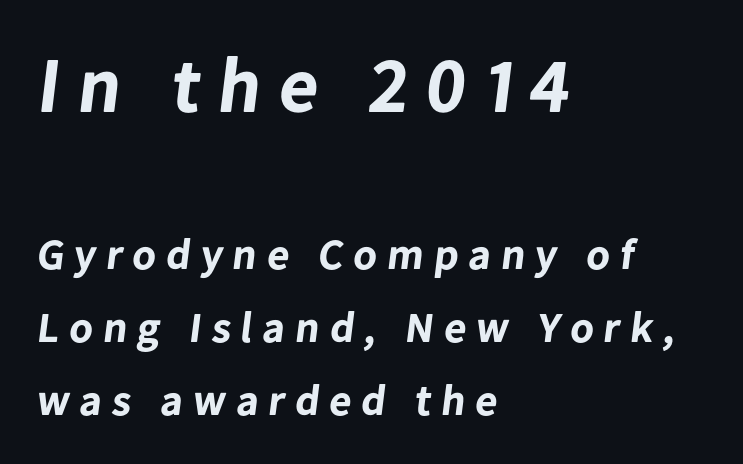
{"serif": "no", "bold": "yes", "weight": "bold", "width": "normal", "stroke_contrast": "low", "x_height": "medium", "monospaced": "no", "underline": "no", "align": "left", "line_spacing": "normal", "line_spacing_ratio": 1.7, "letter_spacing": "wide", "letter_spacing_em": 0.24, "larger_block": "first", "size_ratio": 1.77, "glyph_px": 76}
